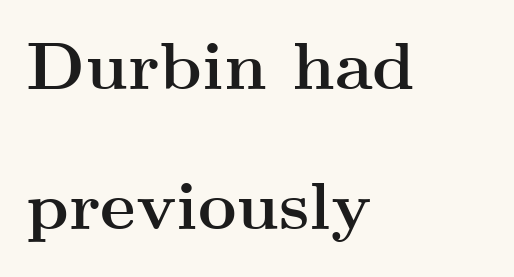
Any mark beneath the type? The region is blank. What kind of face is this? One with serifs. The typography opts for an upright posture over an oblique one. Words appear dense and cohesive because spacing is normal.
